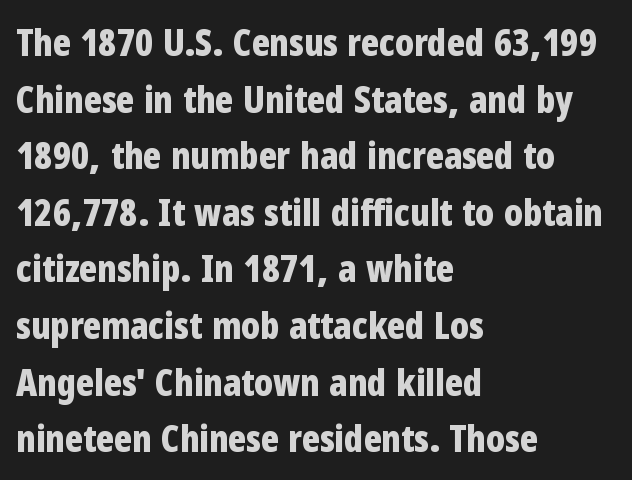
The image shows 37 px bold, condensed sans-serif type, upright; set left-aligned, normal line spacing (1.53x), normal letter spacing, not underlined; low stroke contrast and a medium x-height.
